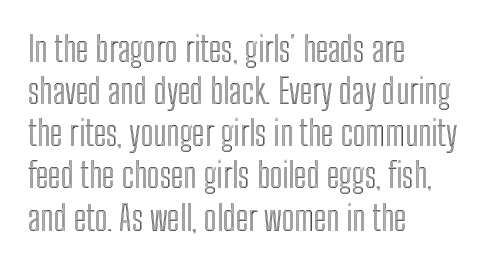
The image shows 34 px condensed type, upright; set left-aligned, line spacing 1.24x, normal letter spacing, not underlined; a medium x-height.
